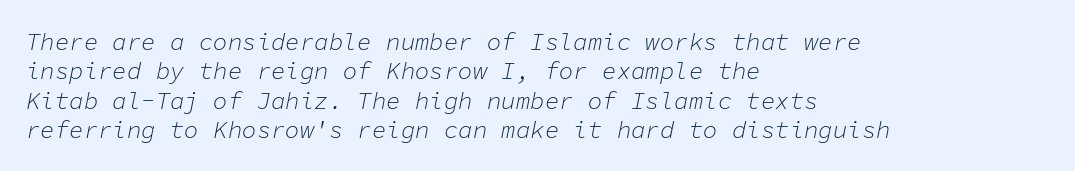
The image shows 24 px text type, italic (leaning right); set left-aligned, line spacing 1.22x, normal letter spacing, not underlined.
